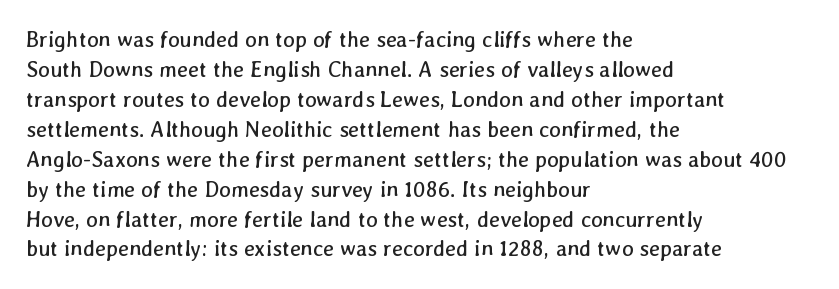
The image shows 22 px text type; set left-aligned, normal line spacing (1.36x), normal letter spacing, not underlined.
